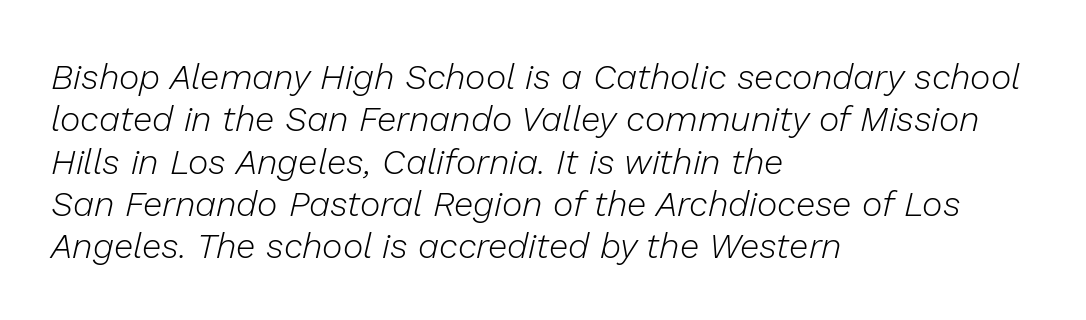
This sample uses an oblique cut, with every glyph tilted off the vertical. Words appear dense and cohesive because spacing is normal. Every row of glyphs begins at an identical x-position on the left. The space directly below the letters is spotless.
